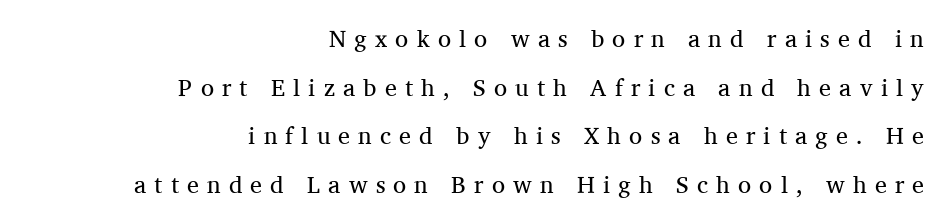
Honestly, the letter spacing is so wide it's the main thing you notice. The baseline area is clear. Is there any slant? The stems are plumb. A light-to-regular cut is what we see here. Each new line begins a long way beneath the previous one. The lines in this sample share a right terminus and differ only in where they begin.
